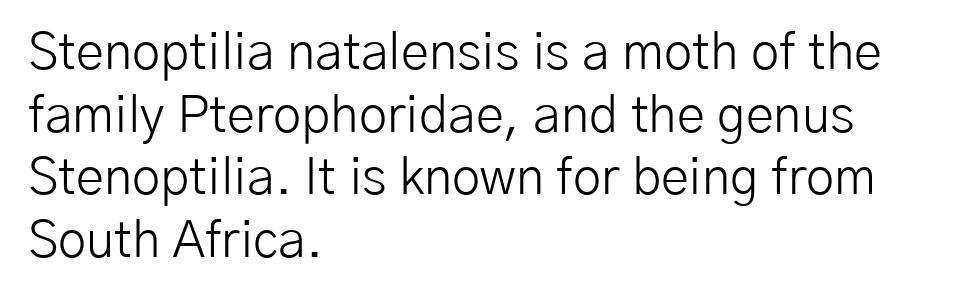
Q: Is the text bold? A: No.
Q: Is the text italic (slanted)? A: No, it is upright.
Q: Is the typeface a serif or a sans-serif typeface? A: Sans-serif.
Q: Is the text underlined? A: No.
Q: How is the paragraph aligned? A: Left-aligned.
Q: Is the spacing between letters normal or unusually wide? A: Normal.
Q: Width (condensed, normal, or wide)? A: Normal.
Q: Stroke contrast? A: Low.
Q: x-height? A: Medium.
Q: Monospaced? A: No.
